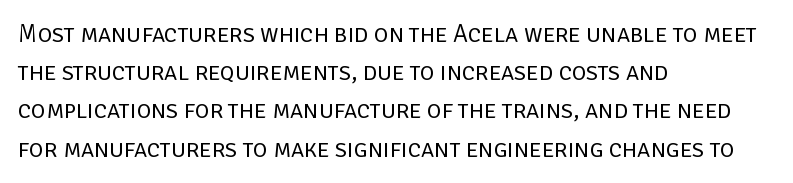
The glyphs are unaccompanied by any horizontal stroke below them. Posture: vertical. These lines keep a tight, regular rhythm from letter to letter. Interline gaps are of average width in this sample. The paragraph shown leans on its left margin.
